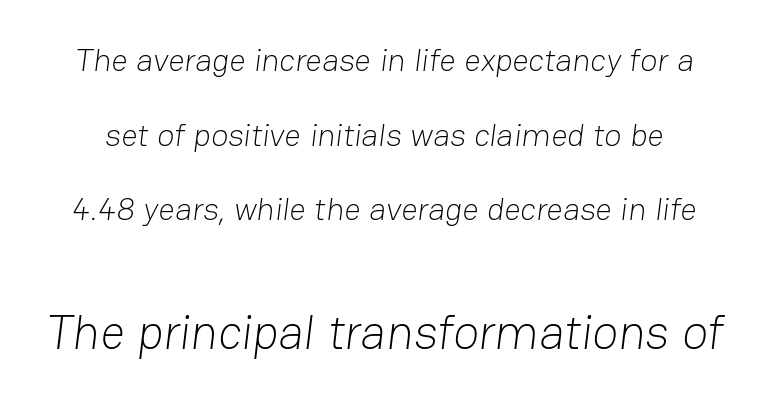
The image shows 48 px light sans-serif type; set loose line spacing (2.33x), normal letter spacing, not underlined; the second (bottom) block is 1.5x larger; low stroke contrast and a medium x-height.
